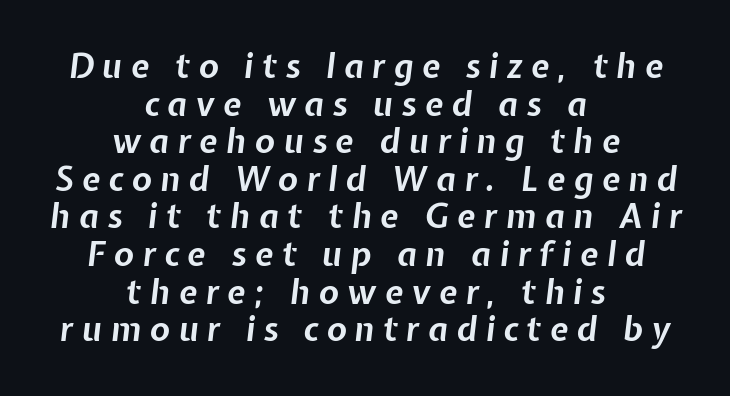
Q: Is the text bold? A: Yes.
Q: Is the text italic (slanted)? A: Yes, it leans right by about 7 degrees.
Q: Is the text underlined? A: No.
Q: How is the paragraph aligned? A: Centered.
Q: Is the spacing between letters normal or unusually wide? A: Unusually wide.
Q: Is the spacing between lines tight, normal or loose? A: Tight.
Q: Width (condensed, normal, or wide)? A: Normal.
Q: Stroke contrast? A: Low.
Q: x-height? A: Medium.
Q: Monospaced? A: No.
